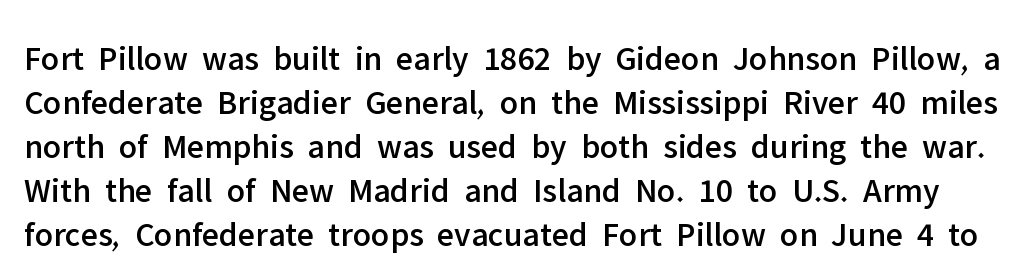
The letters carry no serifs — their stems end cleanly without finishing strokes. A typesetter would call this zero additional tracking. Spacing verdict: proportional, widths tailored to each character. Words float on clear page, feet unadorned. Posture: straight, roman, zero tilt.
